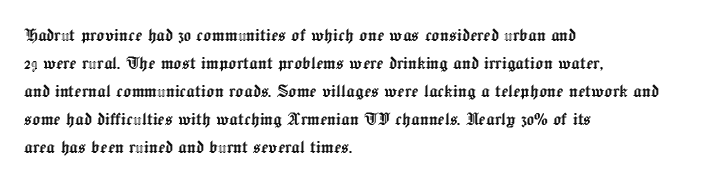
{"italic": "no", "underline": "no", "align": "left", "line_spacing": "normal", "line_spacing_ratio": 1.33, "letter_spacing": "normal", "letter_spacing_em": 0.0, "glyph_px": 21}
